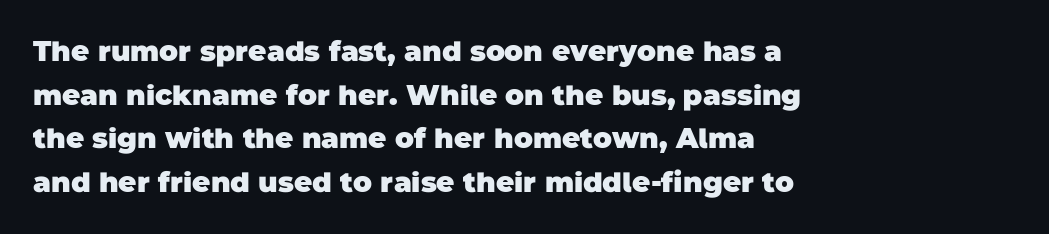
Q: Is the text bold? A: Yes.
Q: Is the typeface a serif or a sans-serif typeface? A: Sans-serif.
Q: Is the text underlined? A: No.
Q: How is the paragraph aligned? A: Left-aligned.
Q: Is the spacing between letters normal or unusually wide? A: Normal.
Q: Is the spacing between lines tight, normal or loose? A: Normal.
Q: Width (condensed, normal, or wide)? A: Normal.
Q: Stroke contrast? A: Low.
Q: x-height? A: Large.
Q: Monospaced? A: No.
